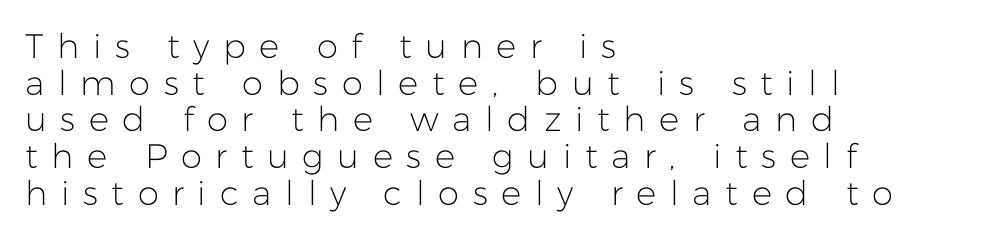
{"serif": "no", "italic": "no", "bold": "no", "weight": "light", "width": "normal", "stroke_contrast": "low", "x_height": "medium", "monospaced": "no", "underline": "no", "align": "left", "line_spacing": "tight", "line_spacing_ratio": 1.08, "letter_spacing": "wide", "letter_spacing_em": 0.4, "glyph_px": 34}
